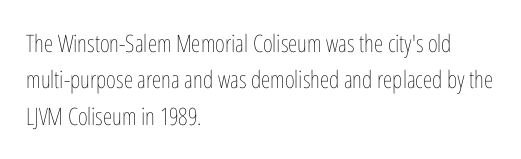
Q: Is the text bold? A: No.
Q: Is the text italic (slanted)? A: No, it is upright.
Q: Is the text underlined? A: No.
Q: How is the paragraph aligned? A: Left-aligned.
Q: Is the spacing between letters normal or unusually wide? A: Normal.
Q: Is the spacing between lines tight, normal or loose? A: Normal.
